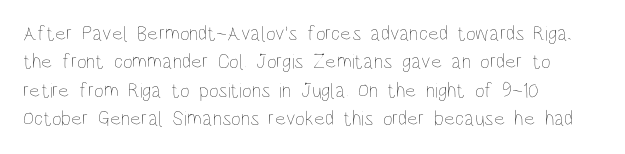
Q: Is the text bold? A: No.
Q: Is the text italic (slanted)? A: No, it is upright.
Q: Is the text underlined? A: No.
Q: How is the paragraph aligned? A: Left-aligned.
Q: Is the spacing between letters normal or unusually wide? A: Normal.
Q: Is the spacing between lines tight, normal or loose? A: Normal.
